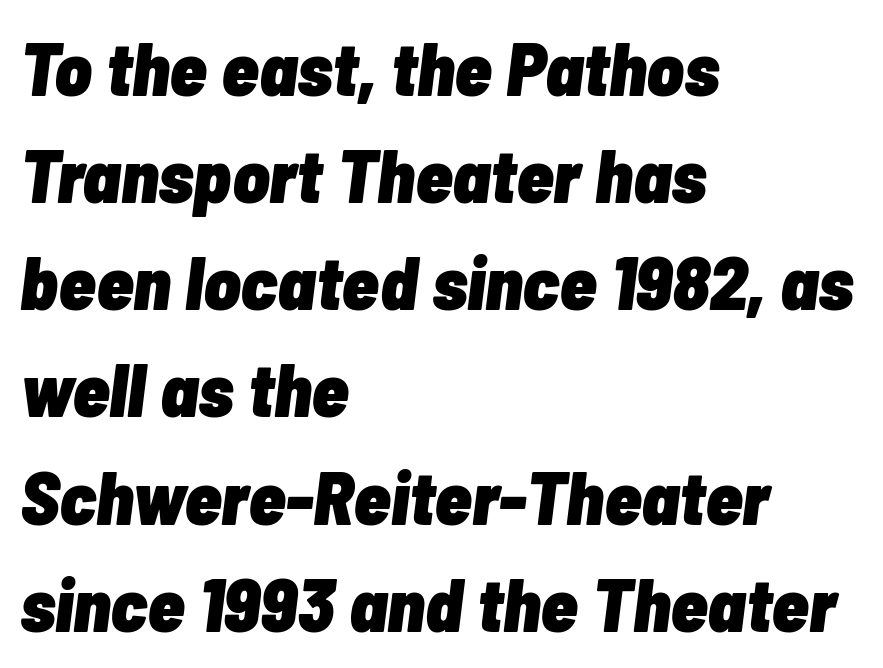
The image shows 76 px heavy, condensed type, italic (leaning right); set left-aligned, normal line spacing (1.41x), normal letter spacing, not underlined; low stroke contrast and a medium x-height.
